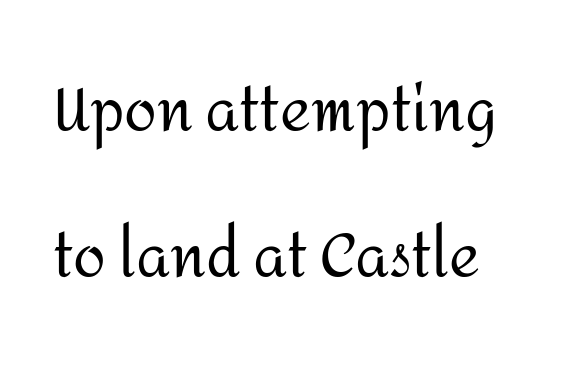
The image shows 59 px regular-weight sans-serif type, upright; set loose line spacing (2.47x), normal letter spacing, not underlined; medium stroke contrast and a medium x-height.
